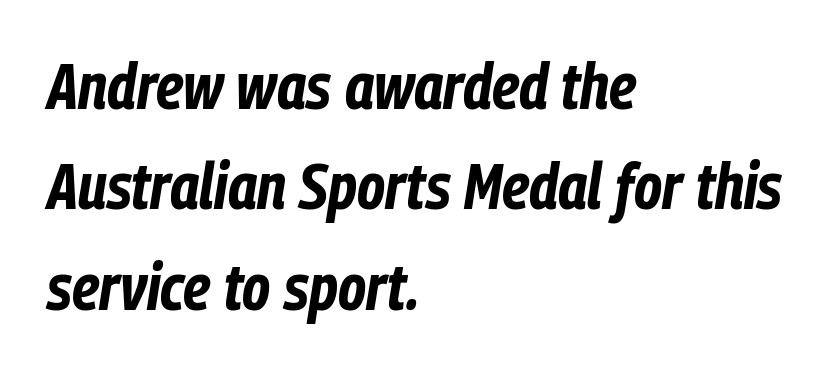
The image shows 64 px bold, condensed type, italic (leaning right); set left-aligned, normal line spacing (1.57x), normal letter spacing, not underlined; low stroke contrast and a medium x-height.
